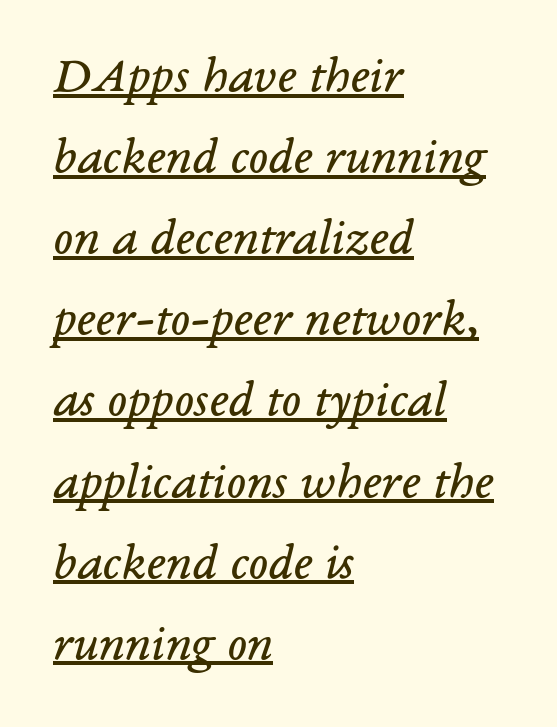
The image shows 52 px regular-weight serif type, italic (leaning right); set left-aligned, normal line spacing (1.56x), normal letter spacing, underlined; low stroke contrast and a medium x-height.
